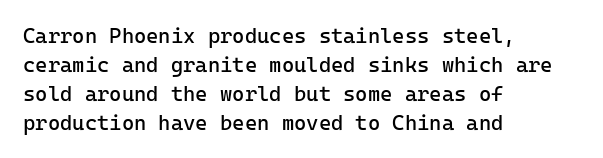
The image shows 21 px text type, upright; set left-aligned, normal line spacing (1.38x), normal letter spacing, not underlined.
